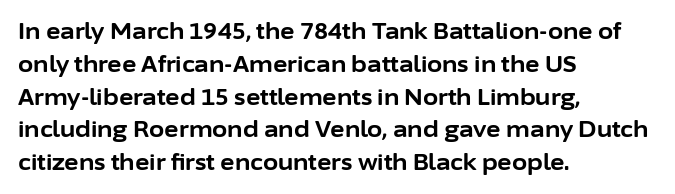
Q: Is the text bold? A: Yes.
Q: Is the text italic (slanted)? A: No, it is upright.
Q: Is the text underlined? A: No.
Q: How is the paragraph aligned? A: Left-aligned.
Q: Is the spacing between letters normal or unusually wide? A: Normal.
Q: Is the spacing between lines tight, normal or loose? A: Normal.
